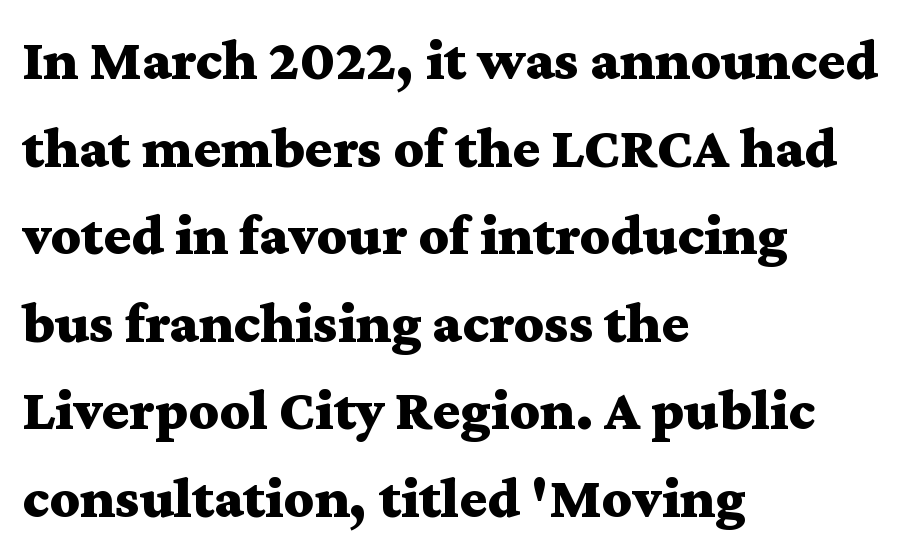
Glyph-to-glyph distance matches everyday printed text. The strokes are fattened all the way to bold. The vertical gap from one line to the next is medium. Every stem runs plumb, perpendicular to the baseline. A typesetter would call this proportional, since set widths differ per character. Layout note: lines flush left.
